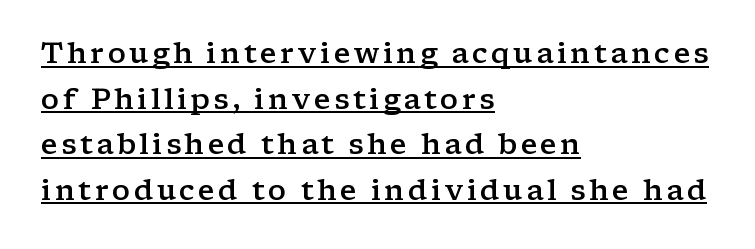
Q: Is the text bold? A: Semi-bold.
Q: Is the text italic (slanted)? A: No, it is upright.
Q: Is the typeface a serif or a sans-serif typeface? A: Serif.
Q: Is the text underlined? A: Yes.
Q: How is the paragraph aligned? A: Left-aligned.
Q: Is the spacing between lines tight, normal or loose? A: Normal.
Q: Width (condensed, normal, or wide)? A: Wide.
Q: Stroke contrast? A: Low.
Q: x-height? A: Medium.
Q: Monospaced? A: No.
